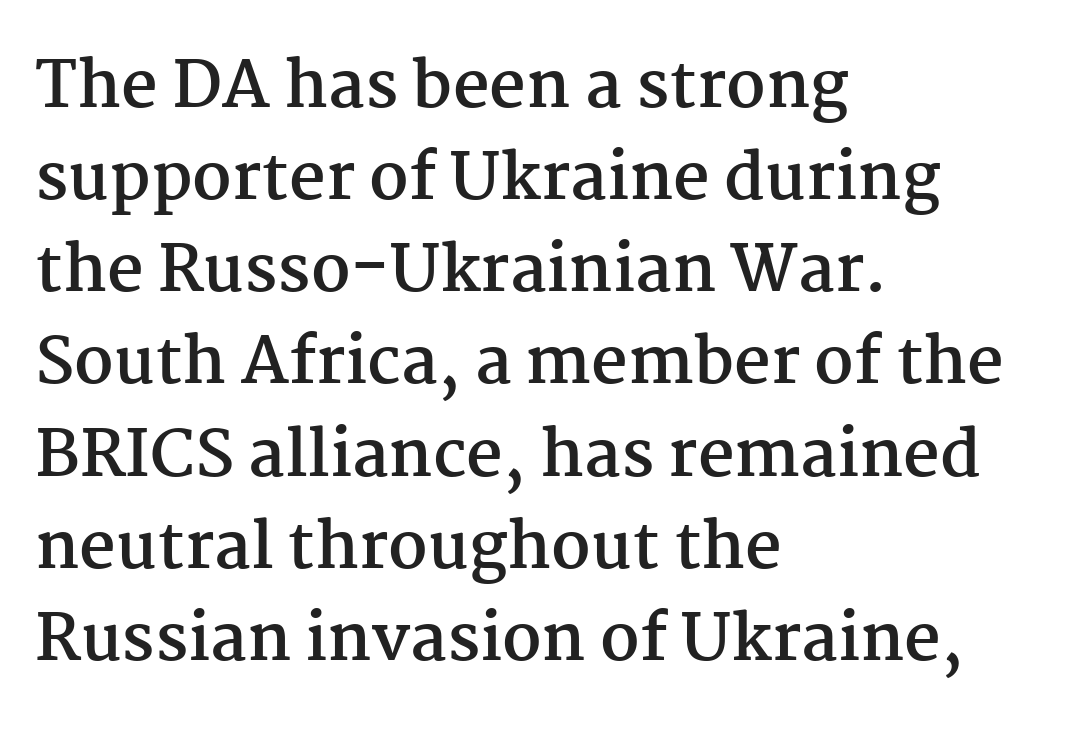
{"serif": "yes", "italic": "no", "bold": "yes", "weight": "semibold", "width": "normal", "stroke_contrast": "medium", "x_height": "medium", "monospaced": "no", "underline": "no", "align": "left", "line_spacing": "normal", "line_spacing_ratio": 1.44, "letter_spacing": "normal", "letter_spacing_em": 0.0, "glyph_px": 64}
